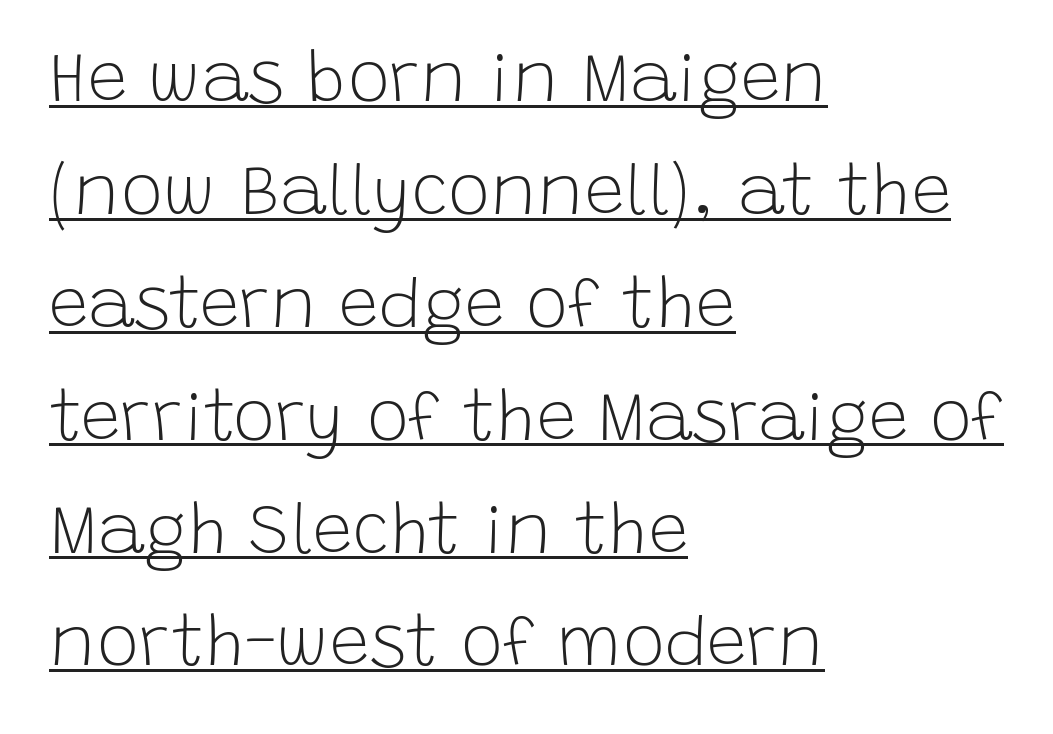
{"serif": "no", "italic": "no", "bold": "no", "weight": "light", "width": "normal", "stroke_contrast": "low", "x_height": "large", "monospaced": "no", "underline": "yes", "align": "left", "line_spacing": "normal", "line_spacing_ratio": 1.59, "letter_spacing": "normal", "letter_spacing_em": 0.0, "glyph_px": 71}
